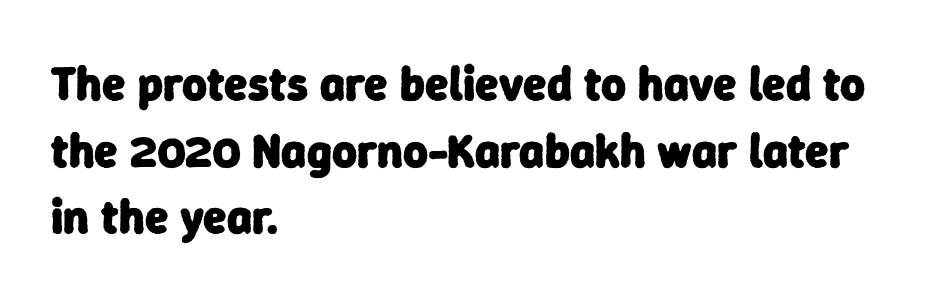
{"serif": "no", "bold": "yes", "weight": "heavy", "width": "normal", "stroke_contrast": "low", "x_height": "medium", "monospaced": "no", "underline": "no", "align": "left", "line_spacing": "normal", "line_spacing_ratio": 1.39, "letter_spacing": "normal", "letter_spacing_em": 0.0, "glyph_px": 48}
